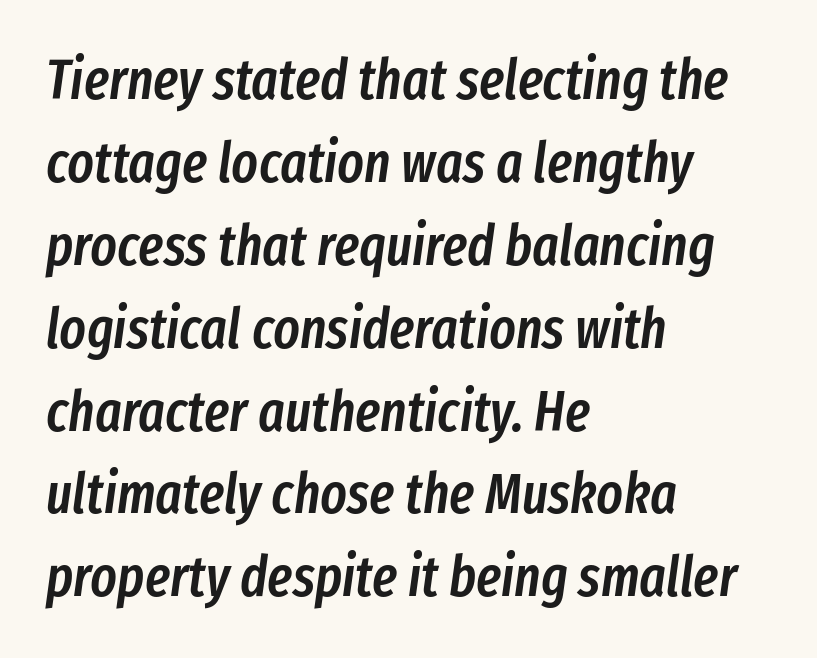
These lines are rendered in a variable-pitch font. The rendering uses a semibold face; strokes are thickened but not to full bold. The lines in this sample share a left origin and differ only in where they stop. Underlining? Definitely not there. You can tell it's italic because the verticals aren't actually vertical. How would I describe the line gaps? Plain and ordinary.
